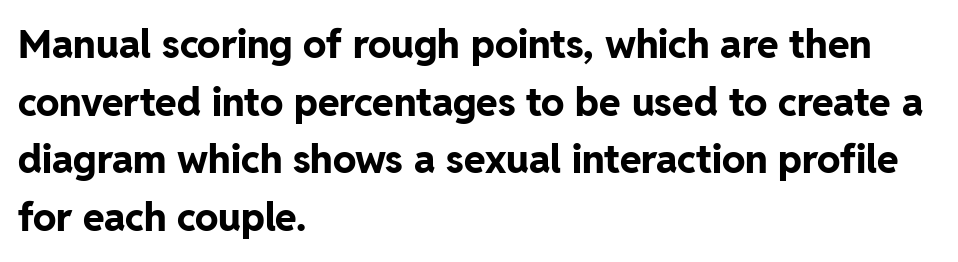
{"serif": "no", "italic": "no", "bold": "yes", "weight": "bold", "width": "normal", "stroke_contrast": "low", "x_height": "medium", "monospaced": "no", "underline": "no", "align": "left", "line_spacing": "normal", "line_spacing_ratio": 1.48, "letter_spacing": "normal", "letter_spacing_em": 0.0, "glyph_px": 39}
